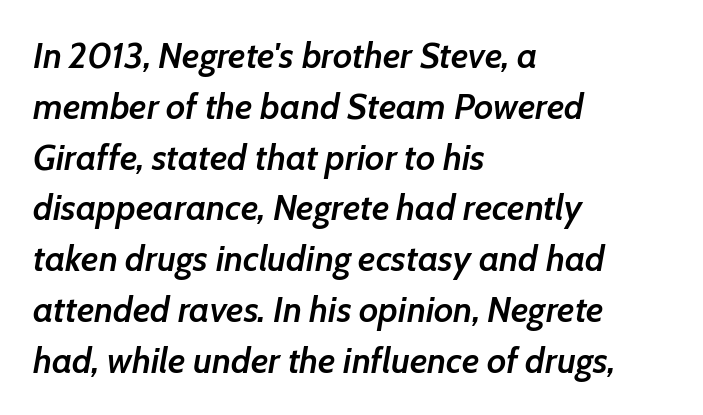
{"italic": "yes", "lean": "right", "slant_degrees": 7, "bold": "semi", "weight": "semibold", "width": "normal", "stroke_contrast": "low", "x_height": "medium", "monospaced": "no", "underline": "no", "align": "left", "line_spacing": "normal", "line_spacing_ratio": 1.41, "letter_spacing": "normal", "letter_spacing_em": 0.0, "glyph_px": 36}
